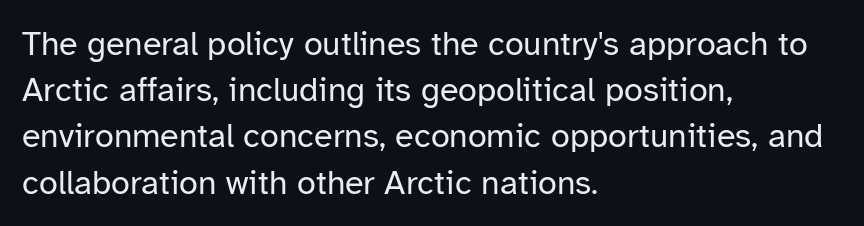
Q: Is the text bold? A: No.
Q: Is the text italic (slanted)? A: No, it is upright.
Q: Is the typeface a serif or a sans-serif typeface? A: Sans-serif.
Q: Is the text underlined? A: No.
Q: How is the paragraph aligned? A: Left-aligned.
Q: Is the spacing between letters normal or unusually wide? A: Normal.
Q: Is the spacing between lines tight, normal or loose? A: Normal.
Q: Width (condensed, normal, or wide)? A: Normal.
Q: Stroke contrast? A: Low.
Q: x-height? A: Medium.
Q: Monospaced? A: No.
